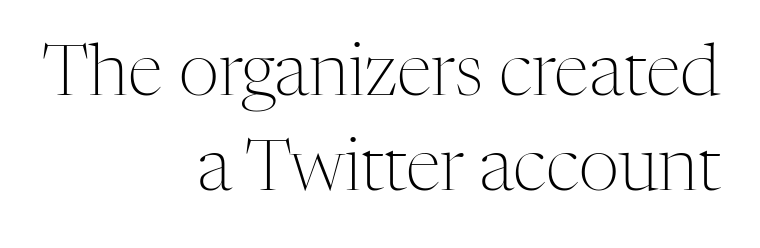
Look at the bottom of the vertical strokes: they flare into serifs here. The letterforms sit shoulder to shoulder at normal distance. The font sits on the lighter half of the weight spectrum, regular included. Does the lettering tilt? It doesn't — this is upright.
